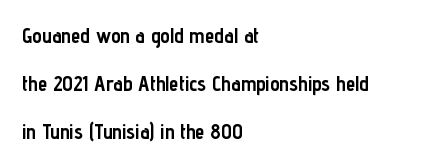
The image shows 21 px bold type, upright; set left-aligned, loose line spacing (2.29x), normal letter spacing, not underlined.
